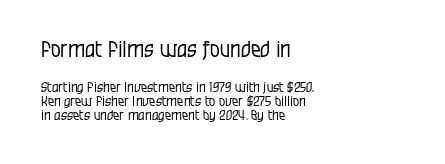
The image shows 22 px text type, upright; set left-aligned, tight line spacing (1.0x), normal letter spacing, not underlined; the first (top) block is 1.57x larger.
